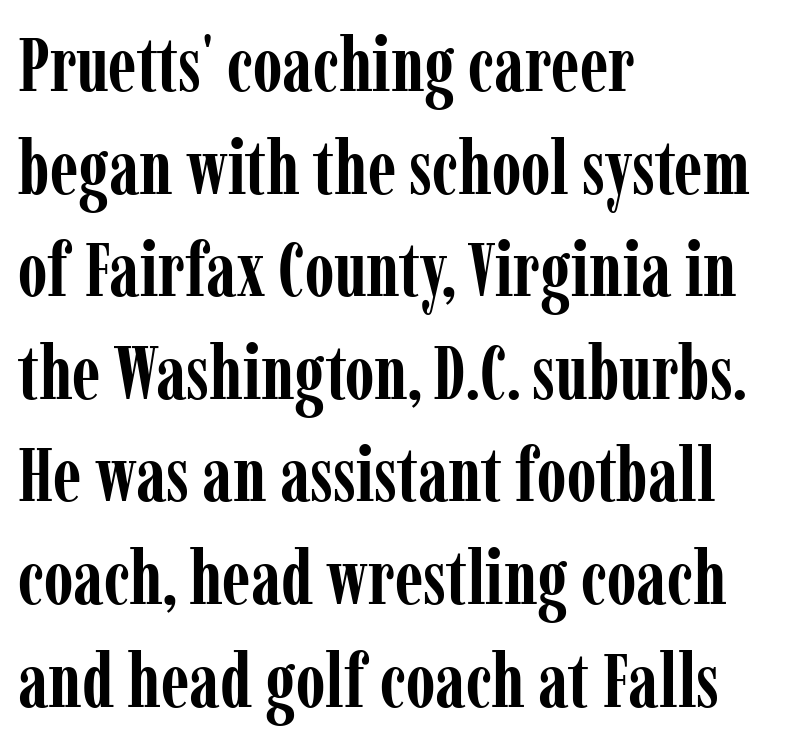
The image shows 76 px semibold, condensed serif type, upright; set left-aligned, normal line spacing (1.35x), normal letter spacing, not underlined; low stroke contrast and a medium x-height.
